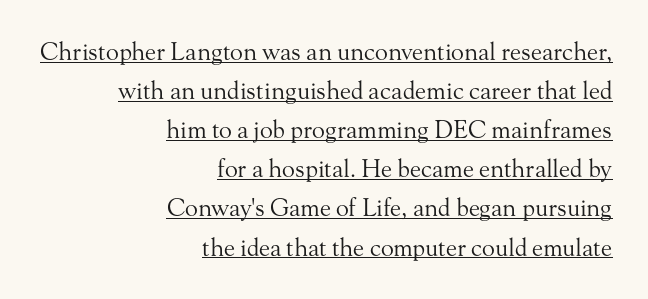
The image shows 24 px text type, upright; set right-aligned, normal line spacing (1.63x), normal letter spacing, underlined.
